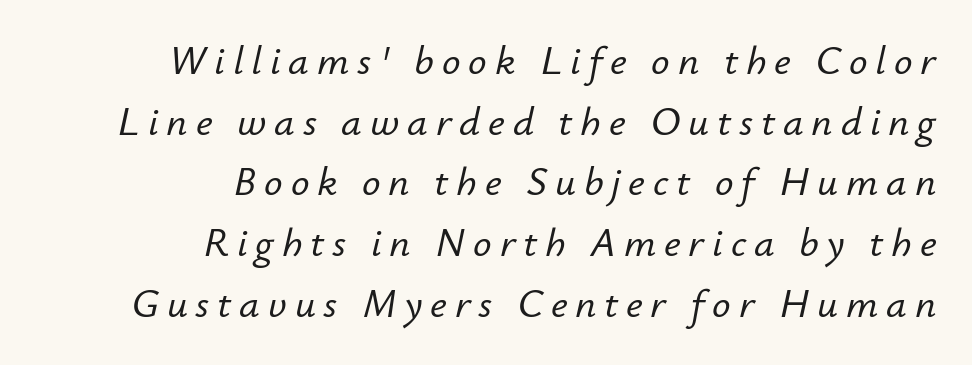
The image shows 41 px text type, italic (leaning right); set right-aligned, normal line spacing (1.48x), not underlined; low stroke contrast and a small x-height.
